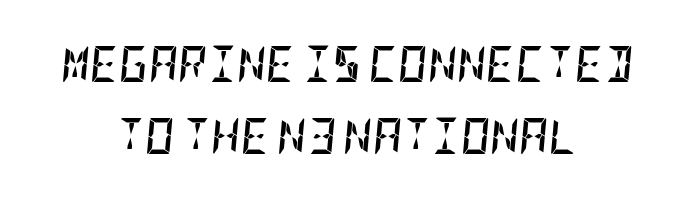
Q: Is the text bold? A: Yes.
Q: Is the text italic (slanted)? A: Yes, it leans right by about 5 degrees.
Q: Is the text underlined? A: No.
Q: How is the paragraph aligned? A: Centered.
Q: Is the spacing between letters normal or unusually wide? A: Normal.
Q: Is the spacing between lines tight, normal or loose? A: Loose.
Q: Width (condensed, normal, or wide)? A: Condensed.
Q: Stroke contrast? A: Low.
Q: x-height? A: Large.
